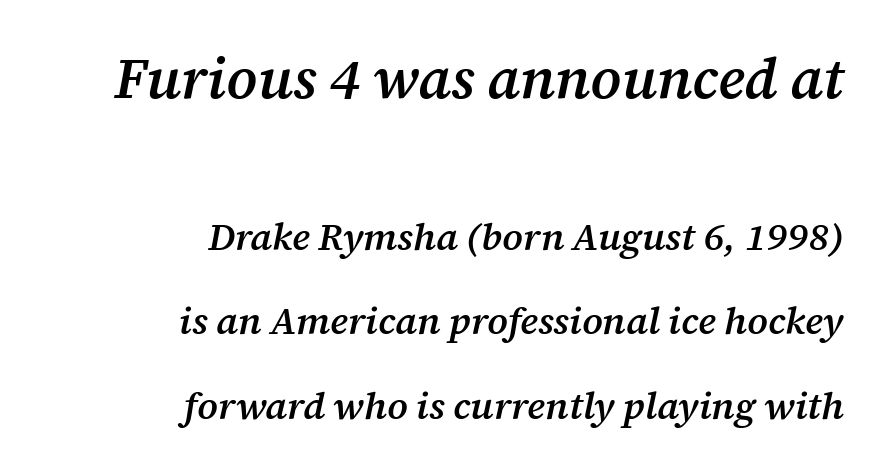
The image shows 57 px semibold serif type, italic (leaning right); set right-aligned, loose line spacing (2.22x), normal letter spacing, not underlined; the first (top) block is 1.5x larger; medium stroke contrast and a medium x-height.
